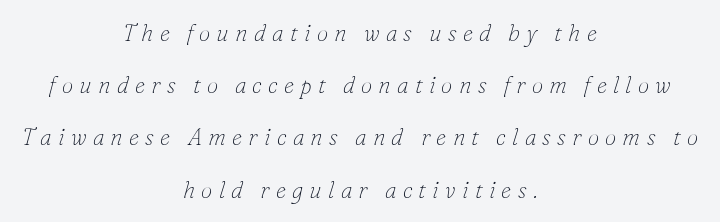
The image shows 23 px text type, italic (leaning right); set centered, loose line spacing (2.27x), unusually wide letter spacing (+0.27 em), not underlined.
